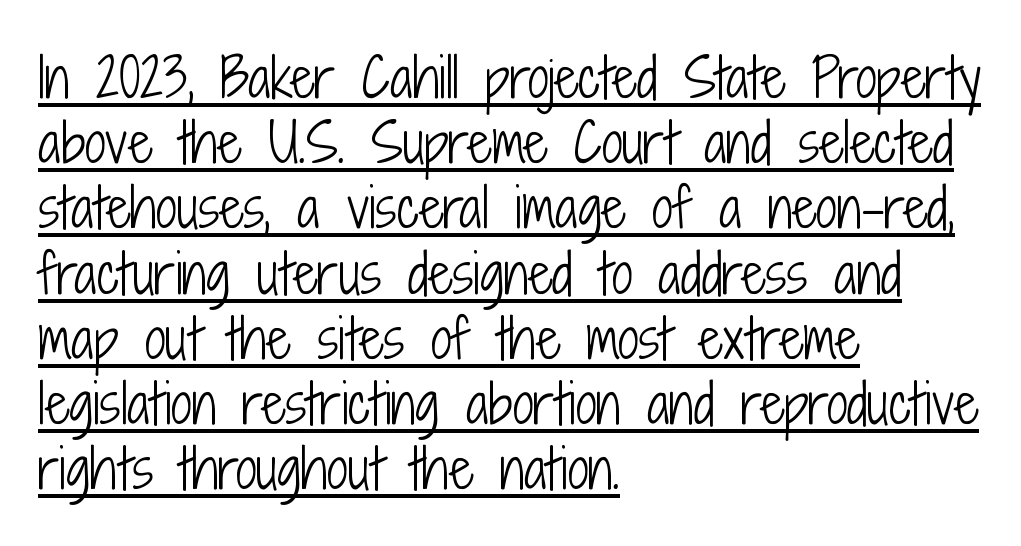
{"serif": "no", "italic": "no", "bold": "no", "weight": "light", "width": "condensed", "stroke_contrast": "low", "x_height": "medium", "monospaced": "no", "underline": "yes", "align": "left", "line_spacing_ratio": 1.23, "letter_spacing": "normal", "letter_spacing_em": 0.0, "glyph_px": 53}
